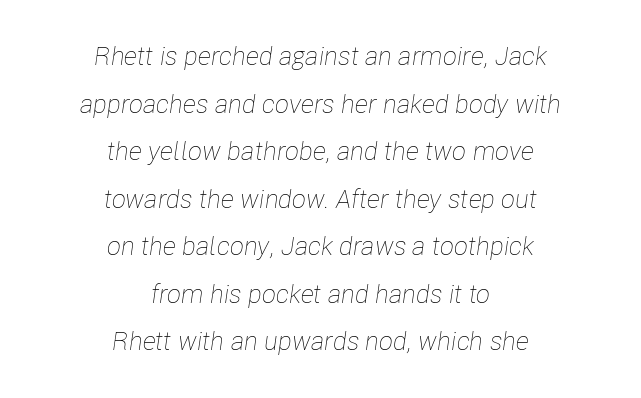
{"italic": "yes", "lean": "right", "slant_degrees": 8, "bold": "no", "underline": "no", "align": "center", "line_spacing_ratio": 1.83, "letter_spacing": "normal", "letter_spacing_em": 0.0, "glyph_px": 26}
